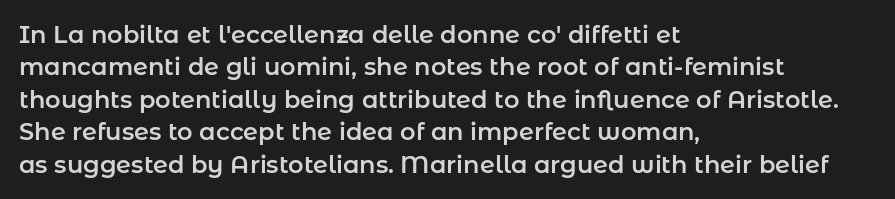
Glyph-to-glyph distance matches everyday printed text. Teacher's note: observe the even left margin — that is flush-left alignment. Type without underlining. This sample keeps an unexceptional amount of space between lines. This is roman type, the default non-slanted kind.
